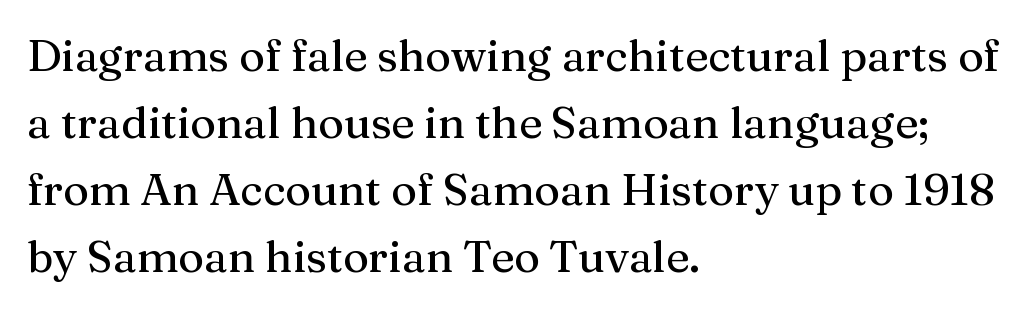
{"serif": "yes", "italic": "no", "width": "normal", "stroke_contrast": "medium", "x_height": "medium", "monospaced": "no", "underline": "no", "align": "left", "line_spacing": "normal", "line_spacing_ratio": 1.52, "letter_spacing": "normal", "letter_spacing_em": 0.0, "glyph_px": 44}
